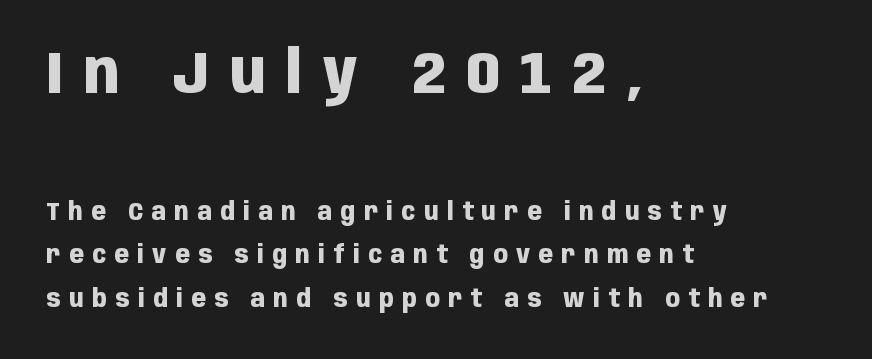
These lines are rendered in a variable-pitch font. No italicization has been applied; the sample stays upright. Every row of glyphs begins at an identical x-position on the left. Pretty heavy lettering here — definitely bold. The strip under each line holds only bare page. Here the first block reads like a headline and the second like body copy.
